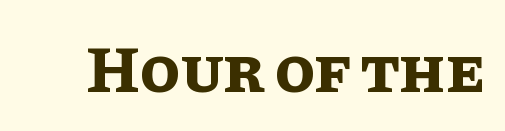
{"italic": "no", "bold": "yes", "weight": "bold", "width": "normal", "stroke_contrast": "low", "x_height": "large", "monospaced": "no", "underline": "no", "letter_spacing": "normal", "letter_spacing_em": 0.0, "glyph_px": 66}
